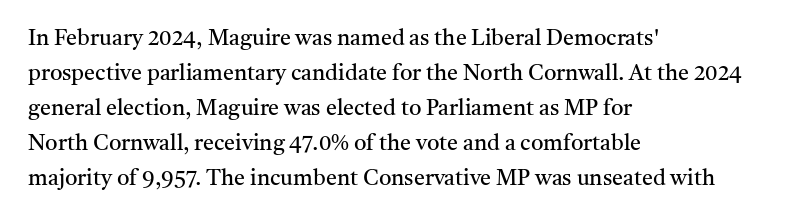
The image shows 22 px text type, upright; set left-aligned, normal line spacing (1.59x), normal letter spacing, not underlined.
